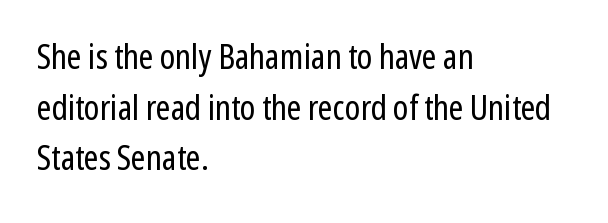
The image shows 35 px regular-weight, condensed sans-serif type, upright; set left-aligned, normal line spacing (1.45x), normal letter spacing, not underlined; low stroke contrast and a medium x-height.
